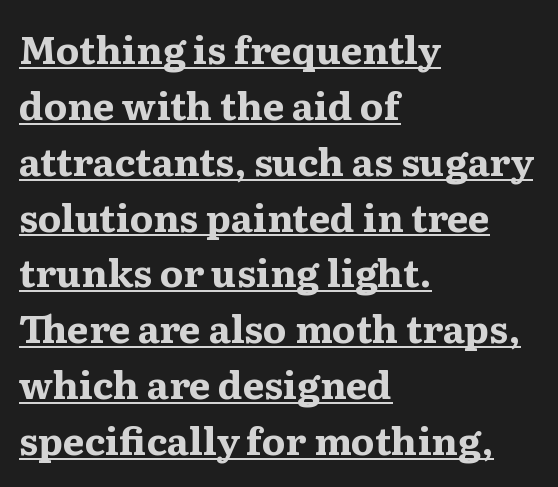
{"serif": "yes", "italic": "no", "bold": "yes", "weight": "bold", "width": "wide", "stroke_contrast": "medium", "x_height": "medium", "monospaced": "no", "underline": "yes", "align": "left", "line_spacing": "normal", "line_spacing_ratio": 1.47, "letter_spacing": "normal", "letter_spacing_em": 0.0, "glyph_px": 38}
